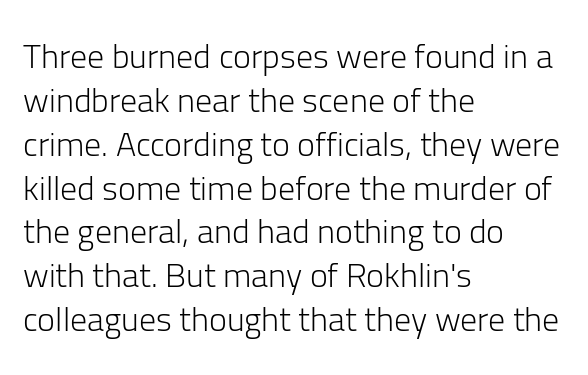
{"serif": "no", "italic": "no", "bold": "no", "weight": "light", "width": "normal", "stroke_contrast": "low", "x_height": "medium", "monospaced": "no", "underline": "no", "align": "left", "line_spacing": "normal", "line_spacing_ratio": 1.29, "letter_spacing": "normal", "letter_spacing_em": 0.0, "glyph_px": 34}
